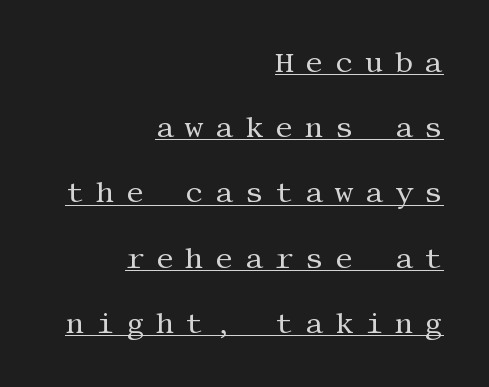
Q: Is the text bold? A: No.
Q: Is the text italic (slanted)? A: No, it is upright.
Q: Is the typeface a serif or a sans-serif typeface? A: Serif.
Q: Is the text underlined? A: Yes.
Q: How is the paragraph aligned? A: Right-aligned.
Q: Is the spacing between letters normal or unusually wide? A: Unusually wide.
Q: Is the spacing between lines tight, normal or loose? A: Loose.
Q: Width (condensed, normal, or wide)? A: Normal.
Q: Stroke contrast? A: Medium.
Q: x-height? A: Large.
